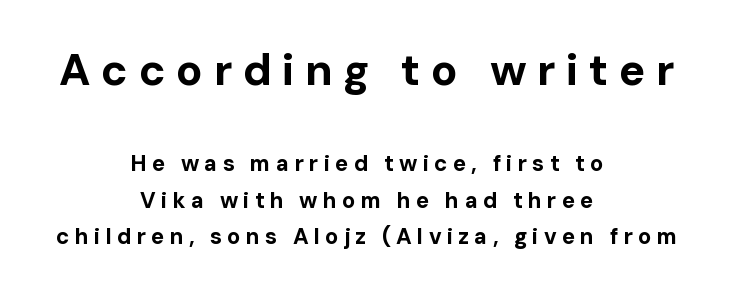
The image shows 44 px bold sans-serif type, upright; set centered, normal line spacing (1.66x), unusually wide letter spacing (+0.24 em), not underlined; the first (top) block is 2.0x larger; low stroke contrast and a medium x-height.
